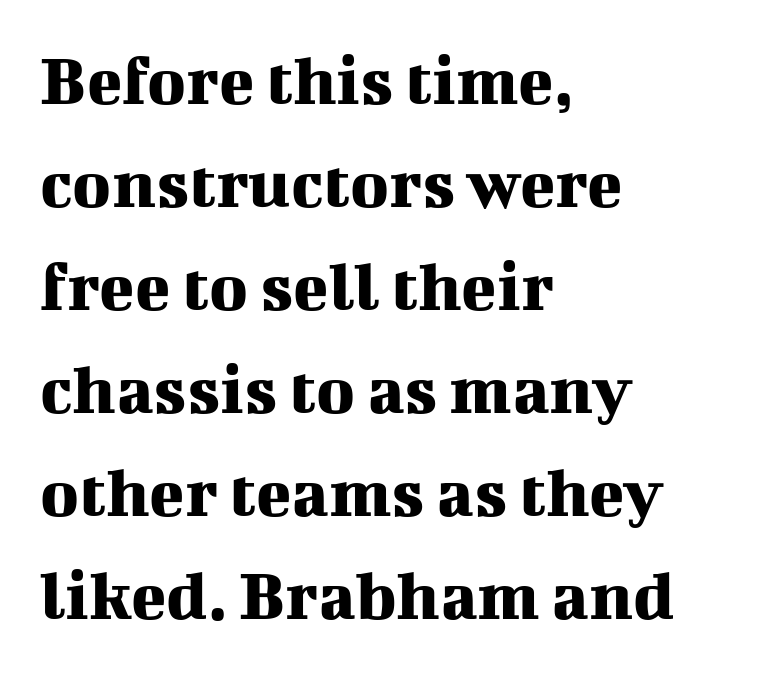
{"serif": "yes", "italic": "no", "width": "normal", "stroke_contrast": "medium", "x_height": "medium", "monospaced": "no", "underline": "no", "align": "left", "line_spacing": "normal", "line_spacing_ratio": 1.41, "letter_spacing": "normal", "letter_spacing_em": 0.0, "glyph_px": 73}
